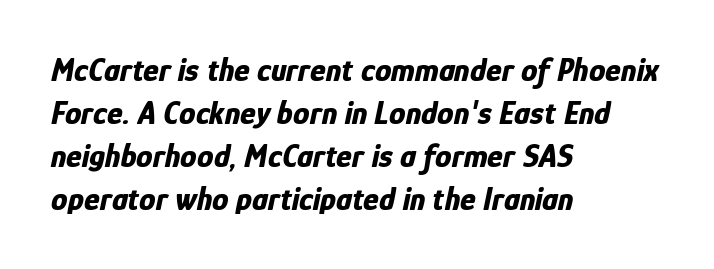
{"italic": "yes", "lean": "right", "slant_degrees": 12, "bold": "yes", "weight": "bold", "width": "condensed", "stroke_contrast": "low", "x_height": "medium", "monospaced": "no", "underline": "no", "align": "left", "line_spacing": "normal", "line_spacing_ratio": 1.3, "letter_spacing": "normal", "letter_spacing_em": 0.0, "glyph_px": 33}
